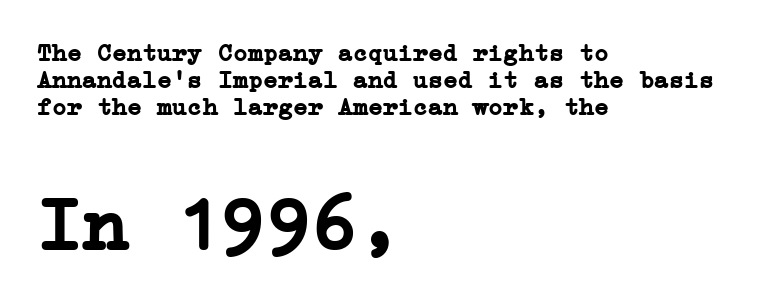
{"serif": "yes", "italic": "no", "bold": "yes", "weight": "semibold", "width": "normal", "stroke_contrast": "low", "x_height": "medium", "underline": "no", "align": "left", "line_spacing": "tight", "line_spacing_ratio": 1.08, "letter_spacing": "normal", "letter_spacing_em": 0.0, "larger_block": "second", "size_ratio": 3.04, "glyph_px": 76}
